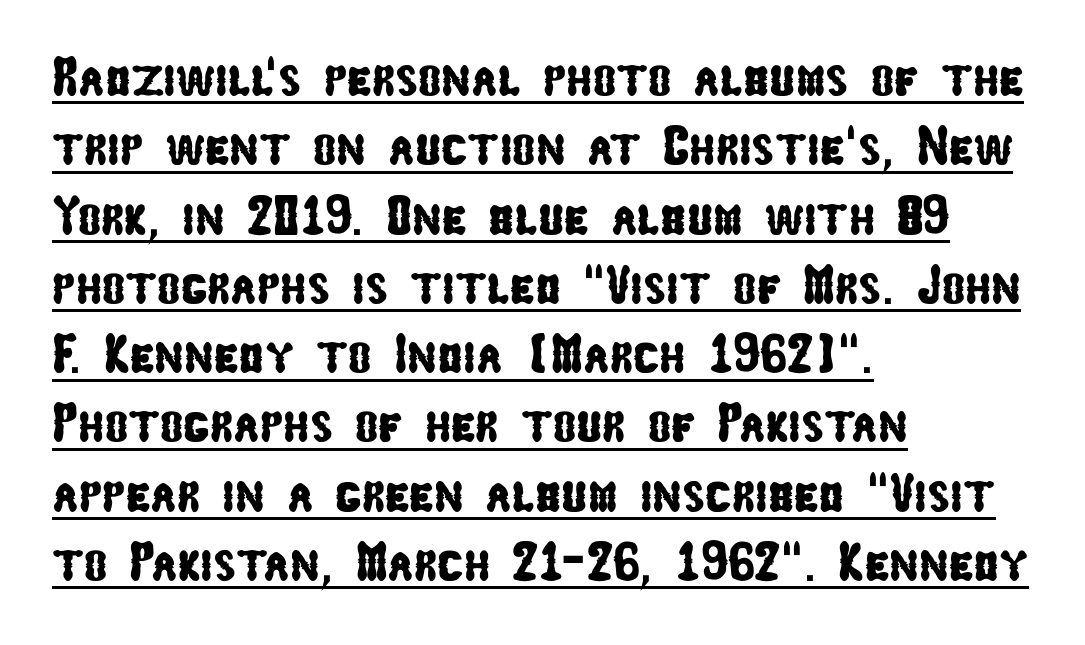
The image shows 55 px condensed sans-serif type; set left-aligned, normal line spacing (1.26x), normal letter spacing, underlined; low stroke contrast and a medium x-height.
